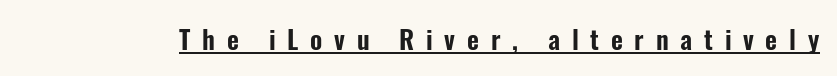
Q: Is the text italic (slanted)? A: No, it is upright.
Q: Is the text underlined? A: Yes.
Q: Is the spacing between letters normal or unusually wide? A: Unusually wide.
